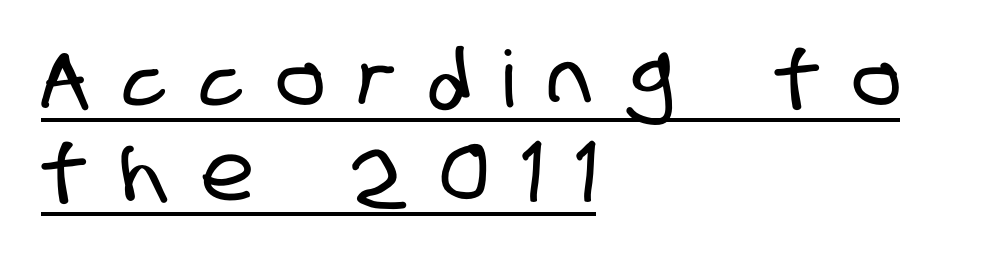
The rendering anchors every line to the left-hand side. Regarding serifs, this sample does without them. The passage shown has open, widely tracked lettering throughout. A typesetter would call this proportional, since set widths differ per character. Emphasis is given by a line drawn under the lettering.
